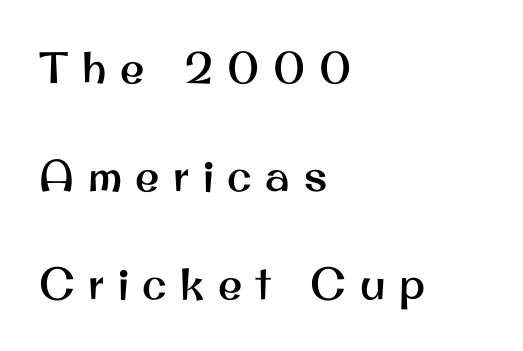
Glyph-to-glyph distance is far greater than everyday printed text. These lines are set flush left with a ragged right edge. Honestly, there is no underline to notice here at all. Do the characters align in a grid? No, the font is proportional. Observe the absence of serifs on each vertical stroke in this sample.
